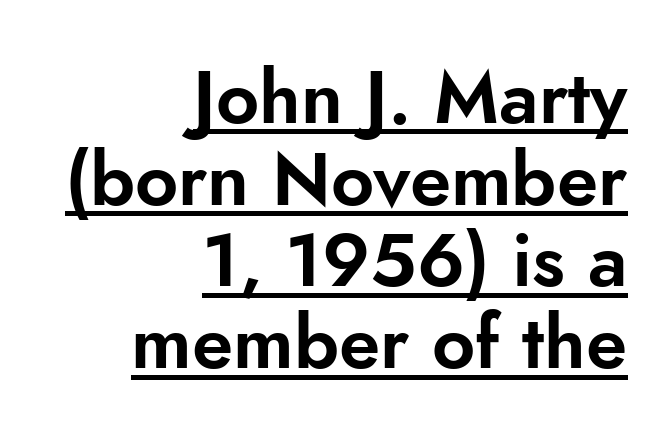
The image shows 75 px sans-serif type, upright; set right-aligned, tight line spacing (1.09x), normal letter spacing, underlined; low stroke contrast and a small x-height.
